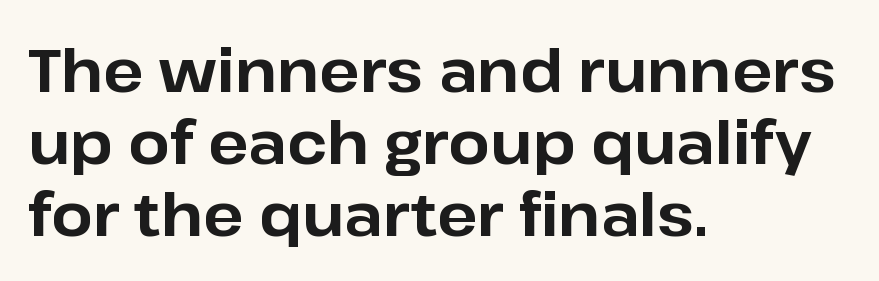
{"serif": "no", "italic": "no", "bold": "yes", "weight": "bold", "width": "normal", "stroke_contrast": "low", "x_height": "medium", "monospaced": "no", "underline": "no", "align": "left", "line_spacing_ratio": 1.22, "letter_spacing": "normal", "letter_spacing_em": 0.0, "glyph_px": 59}
